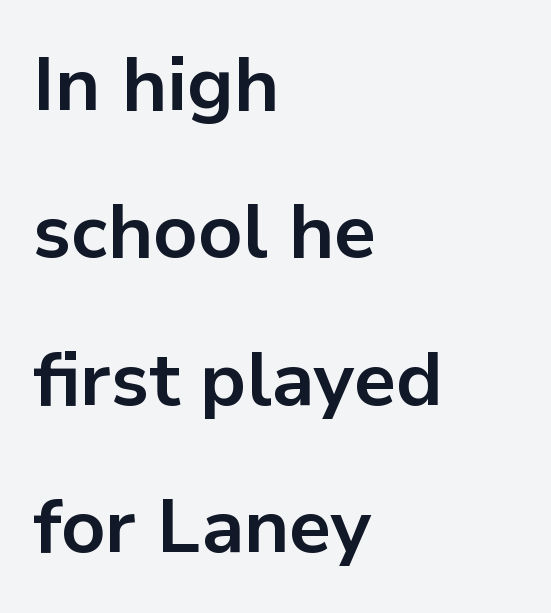
The lines are spread far apart with generous leading. Does extra space separate the letters? No, they use regular spacing. You could not count columns in this text — the font is proportionally spaced. Bare-footed words on every line. The rag falls on the right side of this text block.
